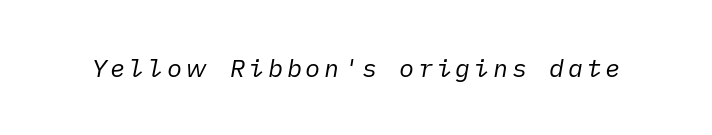
The image shows 25 px text type, italic (leaning right); set not underlined.
